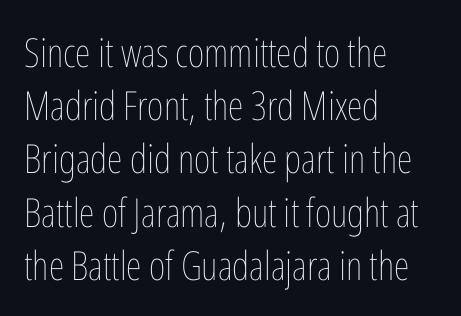
{"italic": "no", "bold": "no", "weight": "thin", "width": "condensed", "stroke_contrast": "low", "x_height": "medium", "monospaced": "no", "underline": "no", "align": "left", "line_spacing": "normal", "line_spacing_ratio": 1.33, "letter_spacing": "normal", "letter_spacing_em": 0.0, "glyph_px": 40}
